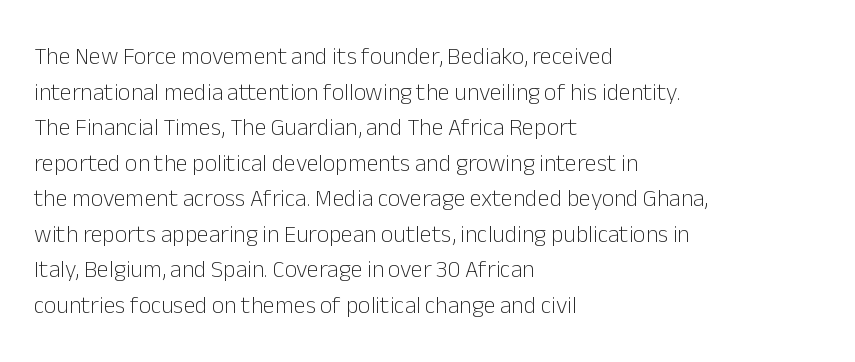
{"italic": "no", "bold": "no", "underline": "no", "align": "left", "line_spacing": "normal", "line_spacing_ratio": 1.48, "letter_spacing": "normal", "letter_spacing_em": 0.0, "glyph_px": 24}
